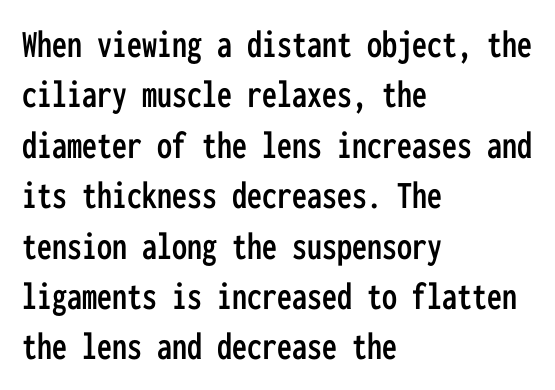
{"serif": "no", "italic": "no", "width": "condensed", "stroke_contrast": "low", "x_height": "medium", "monospaced": "yes", "underline": "no", "align": "left", "line_spacing": "normal", "line_spacing_ratio": 1.26, "letter_spacing": "normal", "letter_spacing_em": 0.0, "glyph_px": 40}
